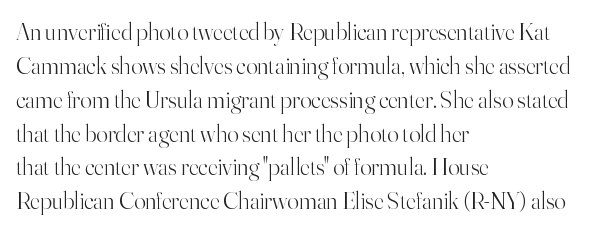
{"italic": "no", "bold": "no", "underline": "no", "align": "left", "line_spacing": "normal", "line_spacing_ratio": 1.41, "letter_spacing": "normal", "letter_spacing_em": 0.0, "glyph_px": 24}
